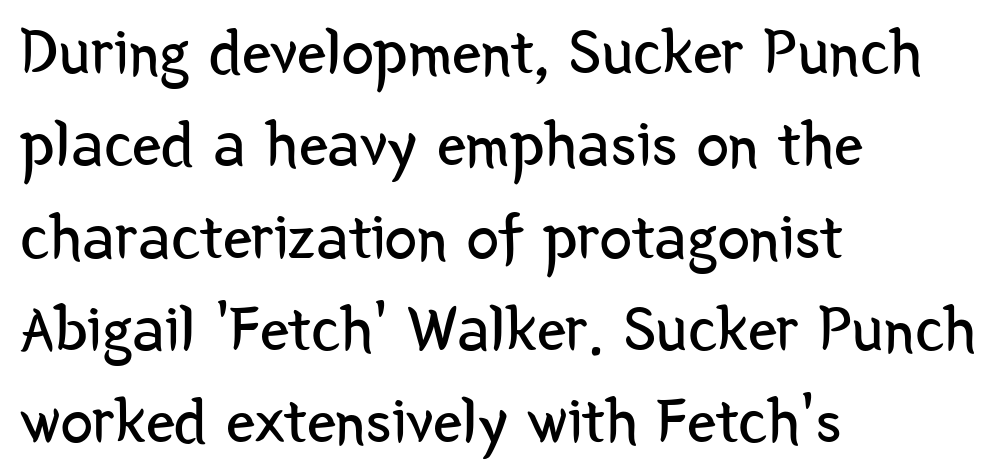
{"serif": "no", "italic": "no", "bold": "no", "weight": "regular", "width": "condensed", "stroke_contrast": "low", "x_height": "medium", "monospaced": "no", "underline": "no", "align": "left", "line_spacing": "normal", "line_spacing_ratio": 1.42, "letter_spacing": "normal", "letter_spacing_em": 0.0, "glyph_px": 65}
